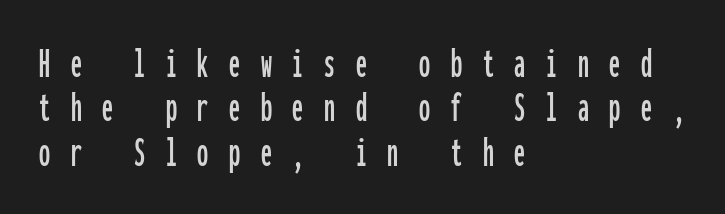
The image shows 44 px condensed sans-serif type, upright, monospaced; set left-aligned, tight line spacing (1.01x), unusually wide letter spacing (+0.47 em), not underlined; low stroke contrast and a medium x-height.
